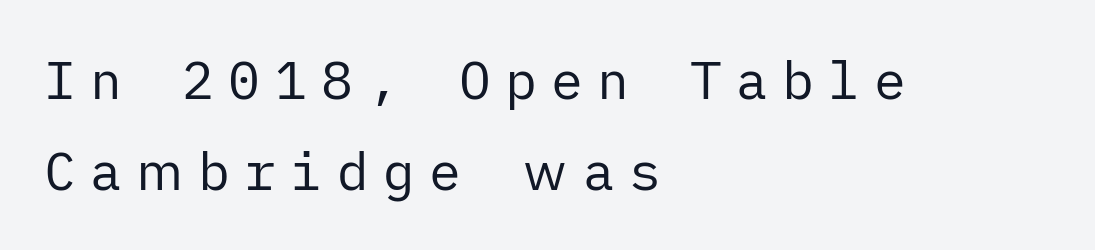
Does extra space separate the letters? Yes, quite a lot of it. A classic flush-left, rag-right setting is used for this passage. A typesetter would label this face a sans. The words here are not underlined.
